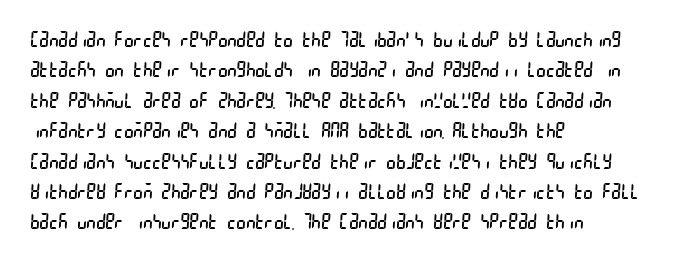
A typesetter would call this leading conventional body-copy spacing. Where is the straight margin? On the left. Stem width sits at or under what a default text font uses. The words here are not underlined.
